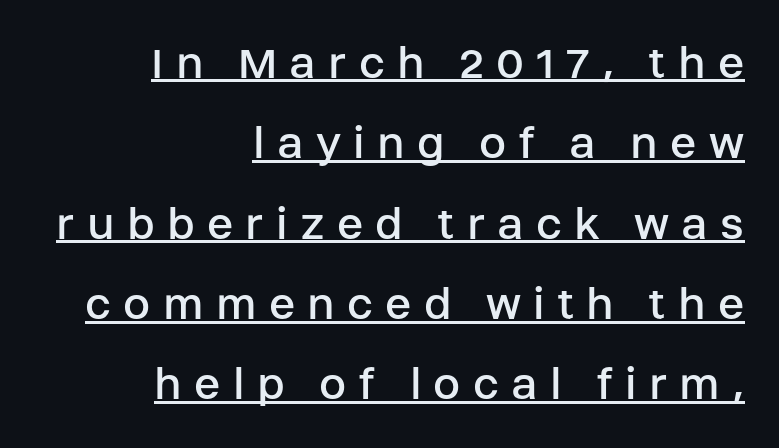
The image shows 49 px regular-weight sans-serif type, upright; set right-aligned, normal line spacing (1.64x), unusually wide letter spacing (+0.25 em), underlined; low stroke contrast and a large x-height.
